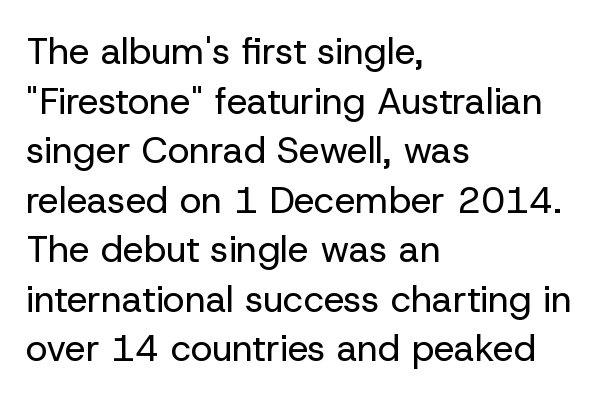
Q: Is the text bold? A: No.
Q: Is the text italic (slanted)? A: No, it is upright.
Q: Is the typeface a serif or a sans-serif typeface? A: Sans-serif.
Q: Is the text underlined? A: No.
Q: How is the paragraph aligned? A: Left-aligned.
Q: Is the spacing between letters normal or unusually wide? A: Normal.
Q: Is the spacing between lines tight, normal or loose? A: Normal.
Q: Width (condensed, normal, or wide)? A: Normal.
Q: Stroke contrast? A: Low.
Q: x-height? A: Medium.
Q: Monospaced? A: No.
